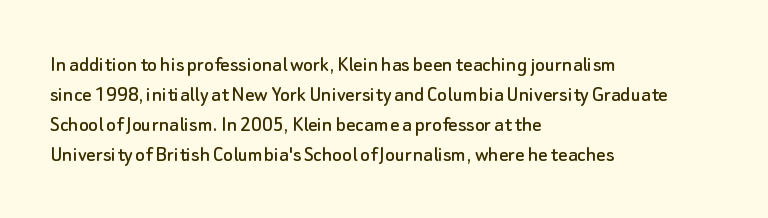
The image shows 23 px text type, upright; set left-aligned, normal line spacing (1.3x), normal letter spacing, not underlined.
